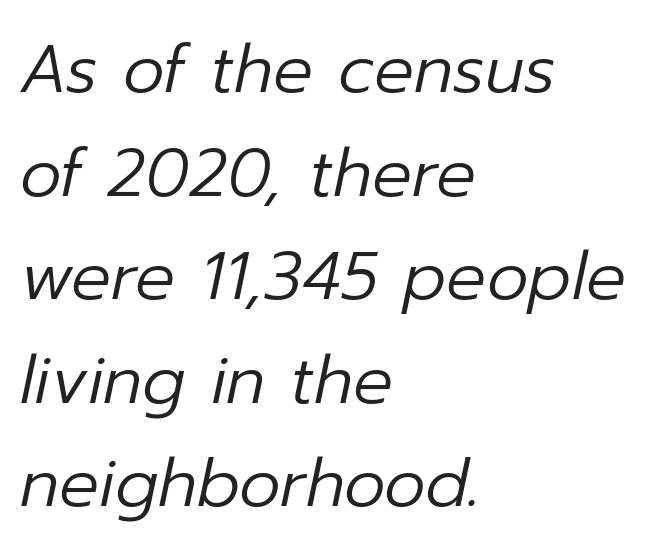
Which margin do the lines hug? The left one — the right edge is uneven. Observe the ordinary spacing: letters are neighbours, not strangers. Note the varied advance widths — an 'i' is clearly narrower than an 'm'. The face used here has a pronounced slope to its letters. The words here are not underlined.
